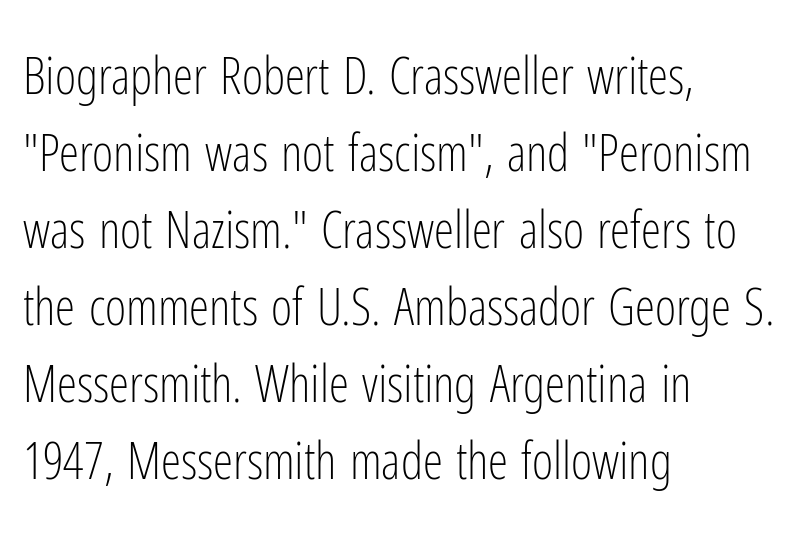
The image shows 51 px light, condensed sans-serif type, upright; set left-aligned, normal line spacing (1.51x), normal letter spacing, not underlined; low stroke contrast and a medium x-height.
